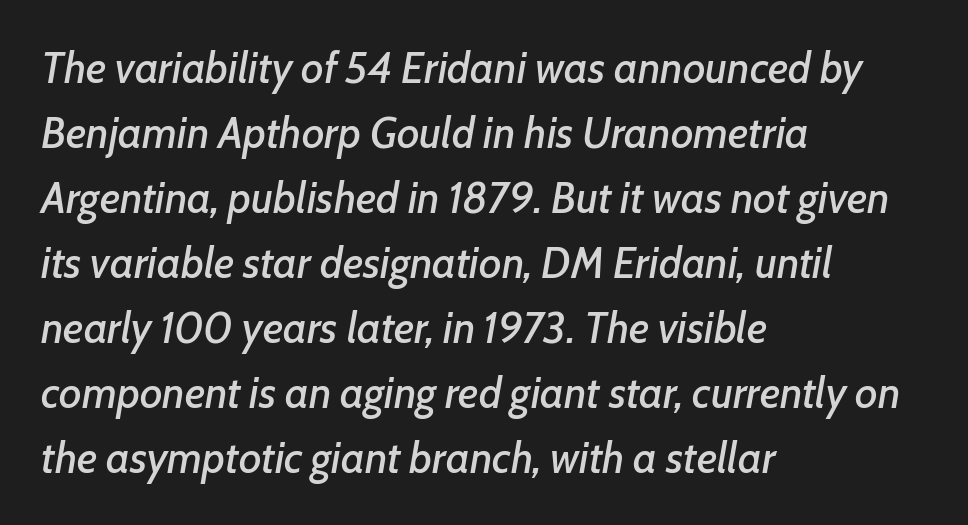
Q: Is the text italic (slanted)? A: Yes, it leans right by about 7 degrees.
Q: Is the text underlined? A: No.
Q: How is the paragraph aligned? A: Left-aligned.
Q: Is the spacing between letters normal or unusually wide? A: Normal.
Q: Is the spacing between lines tight, normal or loose? A: Normal.
Q: Width (condensed, normal, or wide)? A: Normal.
Q: Stroke contrast? A: Low.
Q: x-height? A: Medium.
Q: Monospaced? A: No.
